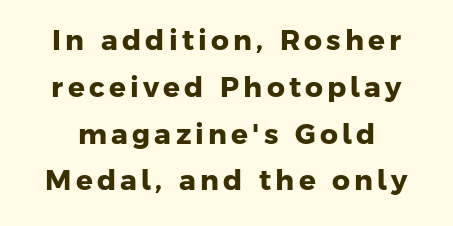
The image shows 28 px heavy sans-serif type; set normal line spacing (1.67x), not underlined; low stroke contrast and a medium x-height.
